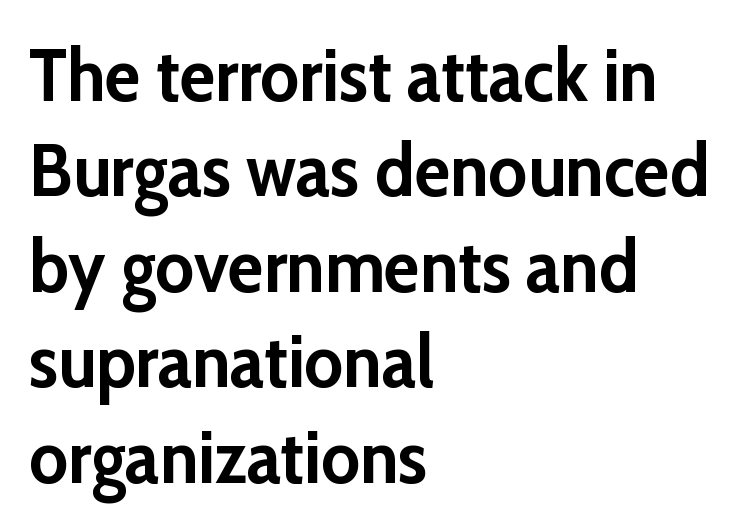
{"serif": "no", "italic": "no", "bold": "yes", "weight": "semibold", "width": "normal", "stroke_contrast": "low", "x_height": "medium", "monospaced": "no", "underline": "no", "align": "left", "line_spacing": "normal", "line_spacing_ratio": 1.29, "letter_spacing": "normal", "letter_spacing_em": 0.0, "glyph_px": 74}
